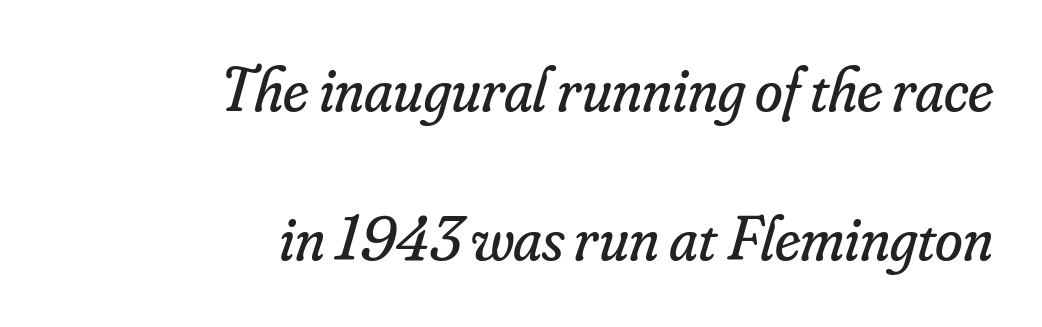
Q: Is the text bold? A: No.
Q: Is the text italic (slanted)? A: Yes, it leans right by about 16 degrees.
Q: Is the typeface a serif or a sans-serif typeface? A: Serif.
Q: Is the text underlined? A: No.
Q: How is the paragraph aligned? A: Right-aligned.
Q: Is the spacing between letters normal or unusually wide? A: Normal.
Q: Is the spacing between lines tight, normal or loose? A: Loose.
Q: Width (condensed, normal, or wide)? A: Normal.
Q: Stroke contrast? A: Low.
Q: x-height? A: Small.
Q: Monospaced? A: No.
